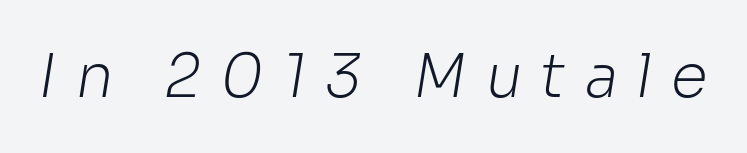
The image shows 60 px light sans-serif type; set unusually wide letter spacing (+0.31 em), not underlined; low stroke contrast and a medium x-height.
